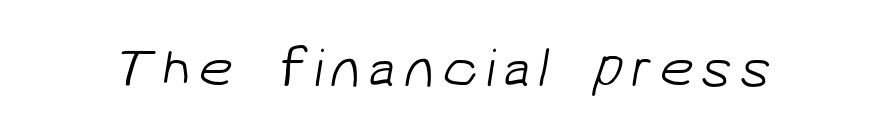
The cut favours lightness, reaching ordinary text weight at its darkest. A typesetter would call this proportional, since set widths differ per character. Stroke terminals: plain, sans-serif. Check the space under the baseline: it is left empty.
